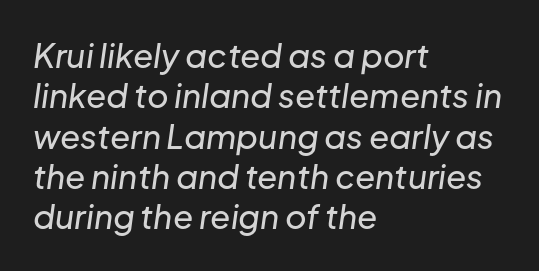
{"italic": "yes", "lean": "right", "slant_degrees": 8, "width": "normal", "stroke_contrast": "low", "x_height": "medium", "monospaced": "no", "underline": "no", "align": "left", "line_spacing_ratio": 1.22, "letter_spacing": "normal", "letter_spacing_em": 0.0, "glyph_px": 33}
